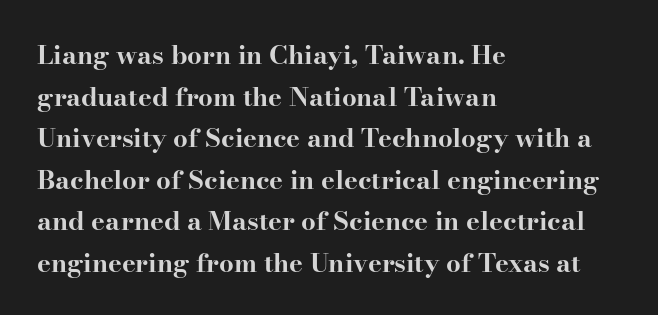
The image shows 26 px bold type, upright; set left-aligned, normal line spacing (1.6x), normal letter spacing, not underlined.
